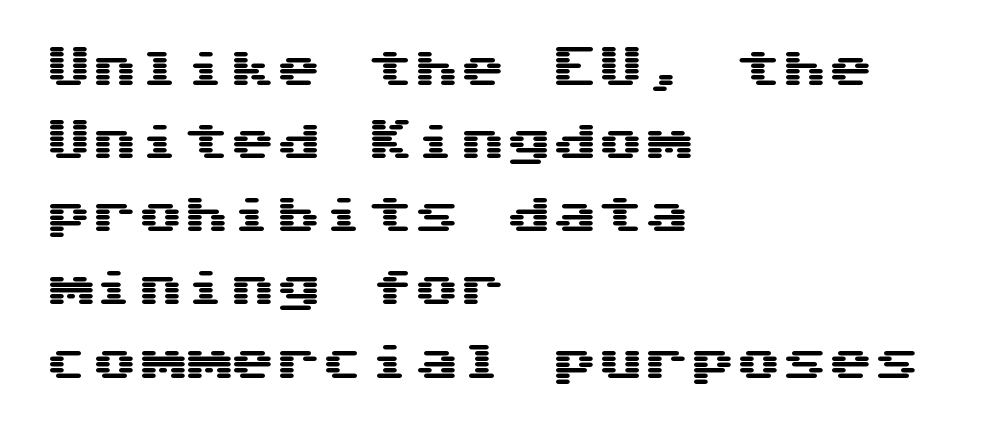
The image shows 46 px wide sans-serif type, upright; set left-aligned, normal line spacing (1.59x), normal letter spacing, not underlined; medium stroke contrast and a medium x-height.
